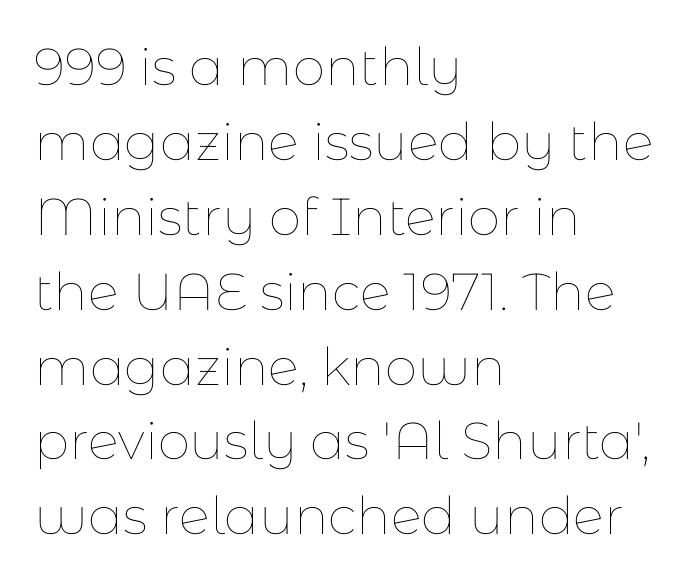
{"italic": "no", "bold": "no", "weight": "thin", "width": "normal", "stroke_contrast": "low", "x_height": "medium", "monospaced": "no", "underline": "no", "align": "left", "line_spacing": "normal", "line_spacing_ratio": 1.44, "letter_spacing": "normal", "letter_spacing_em": 0.0, "glyph_px": 52}
